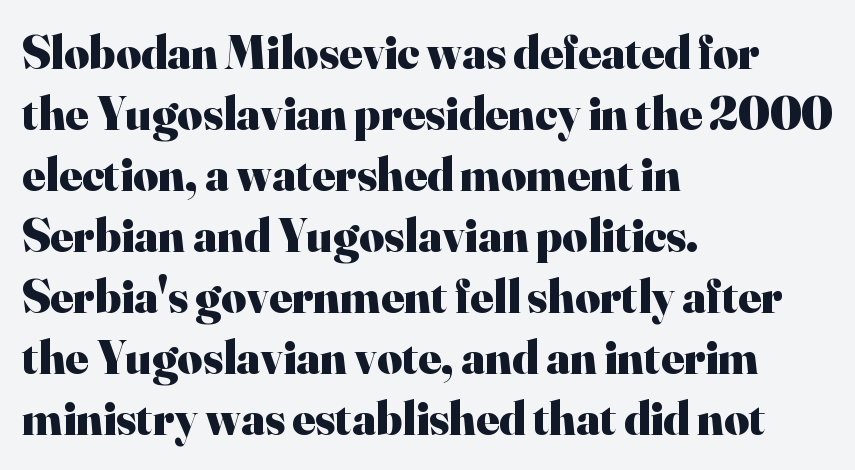
{"serif": "yes", "italic": "no", "bold": "yes", "weight": "heavy", "width": "normal", "stroke_contrast": "high", "x_height": "small", "monospaced": "no", "underline": "no", "align": "left", "line_spacing": "normal", "line_spacing_ratio": 1.27, "letter_spacing": "normal", "letter_spacing_em": 0.0, "glyph_px": 48}
